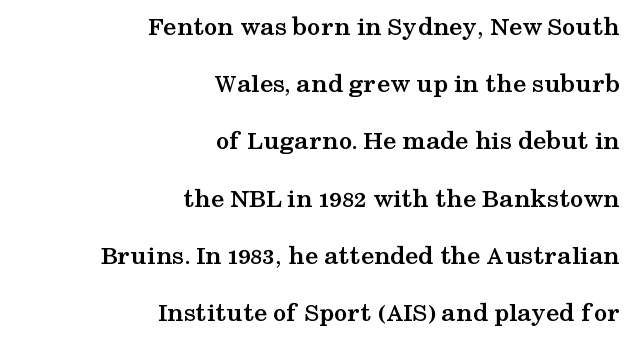
There is no visible air inserted between adjacent glyphs. In terms of posture, this sample is upright. Does the copy run flush right? Yes — the right margin is perfectly even. Descenders are the only things crossing below the line.
